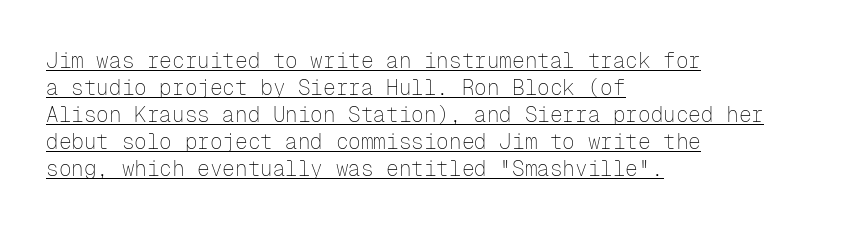
{"italic": "no", "bold": "no", "underline": "yes", "align": "left", "line_spacing": "normal", "line_spacing_ratio": 1.29, "letter_spacing": "normal", "letter_spacing_em": 0.0, "glyph_px": 21}
